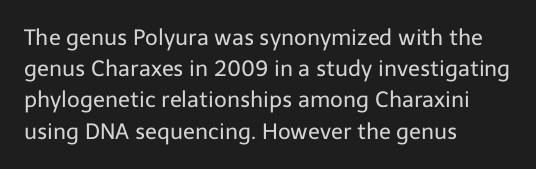
Q: Is the text bold? A: No.
Q: Is the text italic (slanted)? A: No, it is upright.
Q: Is the text underlined? A: No.
Q: How is the paragraph aligned? A: Left-aligned.
Q: Is the spacing between letters normal or unusually wide? A: Normal.
Q: Is the spacing between lines tight, normal or loose? A: Normal.
